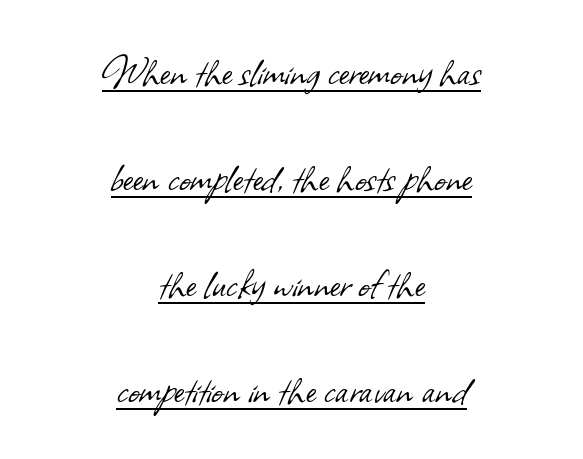
Q: Is the text bold? A: No.
Q: Is the typeface a serif or a sans-serif typeface? A: Sans-serif.
Q: Is the text underlined? A: Yes.
Q: How is the paragraph aligned? A: Centered.
Q: Is the spacing between letters normal or unusually wide? A: Normal.
Q: Is the spacing between lines tight, normal or loose? A: Loose.
Q: Width (condensed, normal, or wide)? A: Normal.
Q: Stroke contrast? A: Low.
Q: x-height? A: Small.
Q: Monospaced? A: No.
